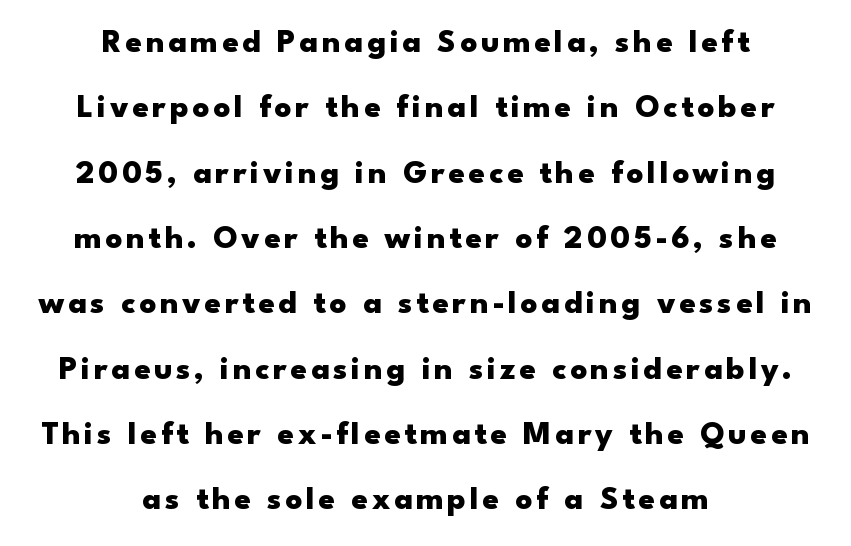
The image shows 33 px heavy, wide sans-serif type, upright; set centered, loose line spacing (1.98x), not underlined; low stroke contrast and a small x-height.
